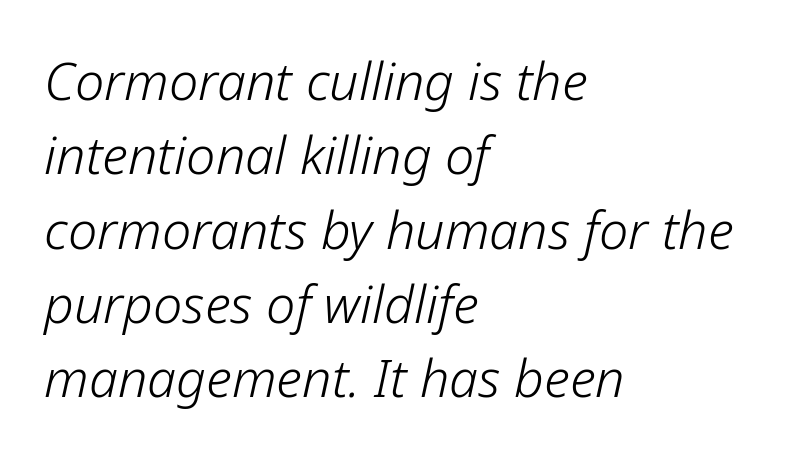
Spacing verdict: proportional, widths tailored to each character. The typography opts for an oblique posture over an upright one. Stems and bowls with no extra thickness — not bold. Letter spacing: default. Evenly set lines give the paragraph a standard silhouette. Underlining? Definitely not there.
